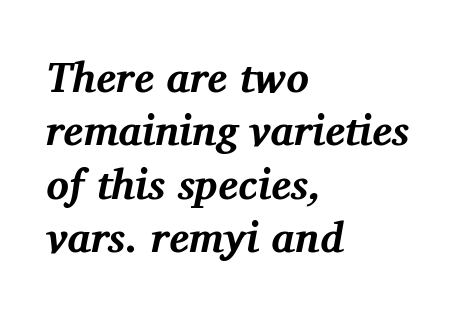
The image shows 42 px bold serif type, italic (leaning right); set left-aligned, normal line spacing (1.27x), normal letter spacing, not underlined; medium stroke contrast and a medium x-height.
